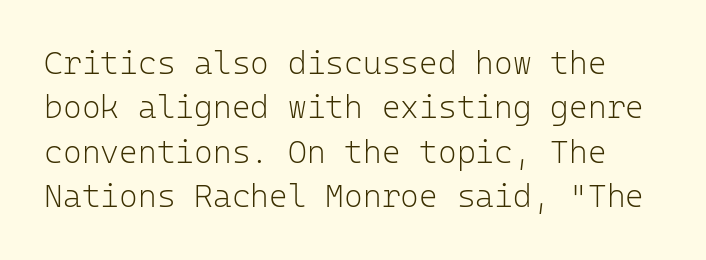
{"serif": "no", "italic": "no", "bold": "no", "weight": "light", "width": "normal", "stroke_contrast": "low", "x_height": "medium", "monospaced": "yes", "underline": "no", "line_spacing": "normal", "line_spacing_ratio": 1.39, "letter_spacing": "normal", "letter_spacing_em": 0.0, "glyph_px": 32}
